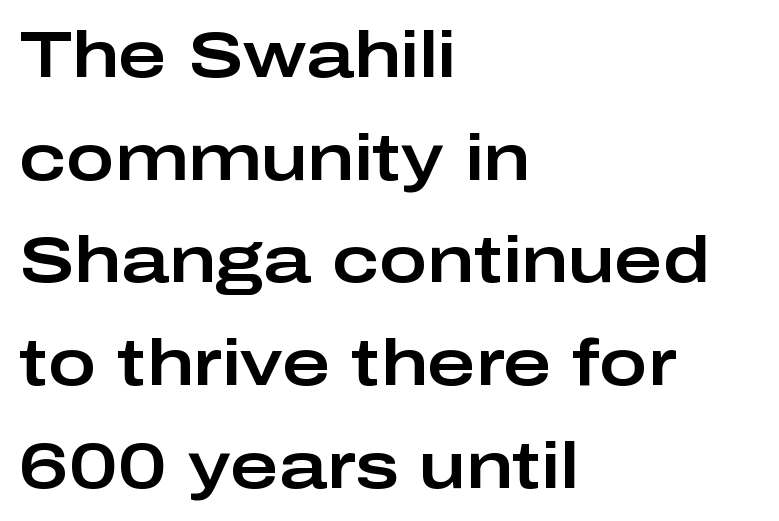
Q: Is the text italic (slanted)? A: No, it is upright.
Q: Is the typeface a serif or a sans-serif typeface? A: Sans-serif.
Q: Is the text underlined? A: No.
Q: How is the paragraph aligned? A: Left-aligned.
Q: Is the spacing between letters normal or unusually wide? A: Normal.
Q: Is the spacing between lines tight, normal or loose? A: Normal.
Q: Width (condensed, normal, or wide)? A: Wide.
Q: Stroke contrast? A: Low.
Q: x-height? A: Medium.
Q: Monospaced? A: No.
